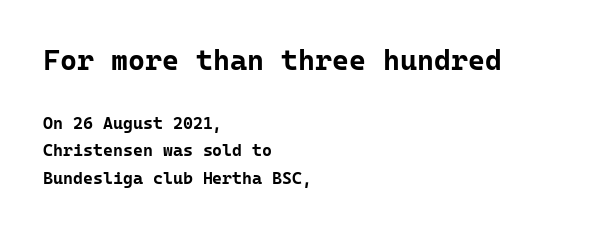
Q: Is the text bold? A: Yes.
Q: Is the text italic (slanted)? A: No, it is upright.
Q: Is the typeface a serif or a sans-serif typeface? A: Sans-serif.
Q: Is the text underlined? A: No.
Q: How is the paragraph aligned? A: Left-aligned.
Q: Is the spacing between letters normal or unusually wide? A: Normal.
Q: Is the spacing between lines tight, normal or loose? A: Normal.
Q: Which block of text is set in a larger size, the first (top) or the second (bottom)? A: The first (top) one.
Q: Width (condensed, normal, or wide)? A: Normal.
Q: Stroke contrast? A: Low.
Q: x-height? A: Medium.
Q: Monospaced? A: Yes.
